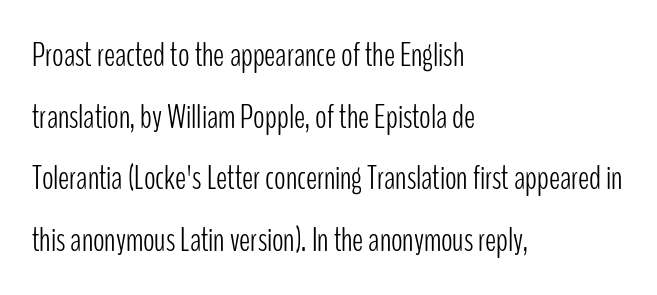
Q: Is the text bold? A: No.
Q: Is the text italic (slanted)? A: No, it is upright.
Q: Is the typeface a serif or a sans-serif typeface? A: Sans-serif.
Q: Is the text underlined? A: No.
Q: How is the paragraph aligned? A: Left-aligned.
Q: Is the spacing between letters normal or unusually wide? A: Normal.
Q: Width (condensed, normal, or wide)? A: Condensed.
Q: Stroke contrast? A: Low.
Q: x-height? A: Medium.
Q: Monospaced? A: No.
